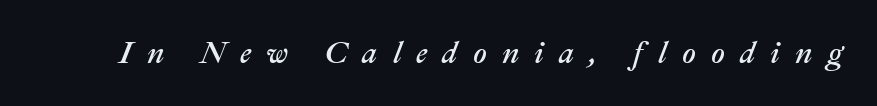
The letters advance in unequal steps, a hallmark of proportional type. Display-style spreading of the glyphs; the letterfit is very open. Anything drawn beneath the words? Only blank space. Observe the lean: these are italic letterforms.
